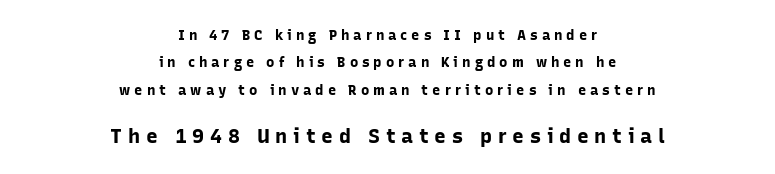
Between one letter and the next there's a generous, obvious gap. The passage shown stacks its lines with a broad gap. The paragraph has two soft edges and a firm central axis. Reading top to bottom, the characters get bigger at the block break. Ascenders rise straight up at ninety degrees. The strip under each line holds only bare page.
